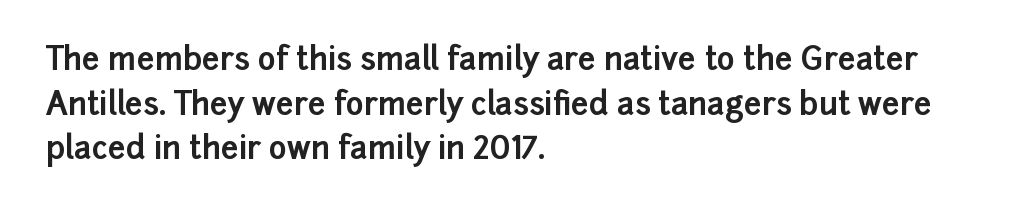
Q: Is the text bold? A: Yes.
Q: Is the text italic (slanted)? A: No, it is upright.
Q: Is the typeface a serif or a sans-serif typeface? A: Sans-serif.
Q: Is the text underlined? A: No.
Q: How is the paragraph aligned? A: Left-aligned.
Q: Is the spacing between letters normal or unusually wide? A: Normal.
Q: Is the spacing between lines tight, normal or loose? A: Normal.
Q: Width (condensed, normal, or wide)? A: Normal.
Q: Stroke contrast? A: Low.
Q: x-height? A: Medium.
Q: Monospaced? A: No.
